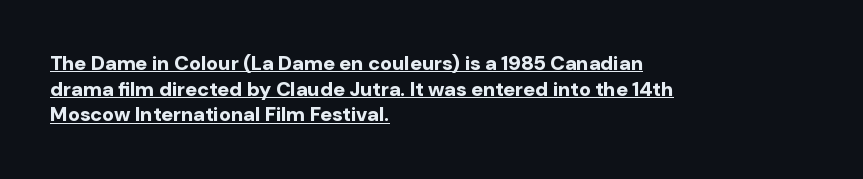
The glyphs have the mass of a bold cut. Vertical strokes here are truly vertical. If you drew a ruler down the left edge, every line would touch it. Is there much room between lines? A standard amount, neither cramped nor airy.
